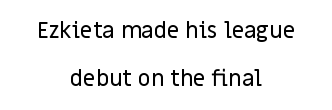
{"italic": "no", "underline": "no", "align": "center", "line_spacing": "loose", "line_spacing_ratio": 2.16, "letter_spacing": "normal", "letter_spacing_em": 0.0, "glyph_px": 22}
